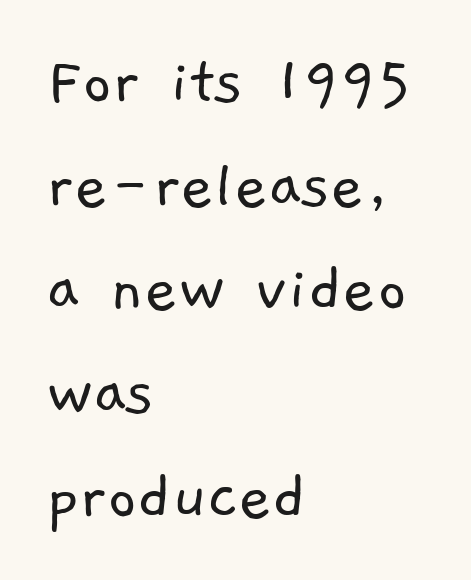
The face used here is proportionally spaced, like ordinary book or web type. Normally led — the rows are evenly, conventionally spaced. Stems here are at most as thick as an everyday book face. Alignment: flush left.
